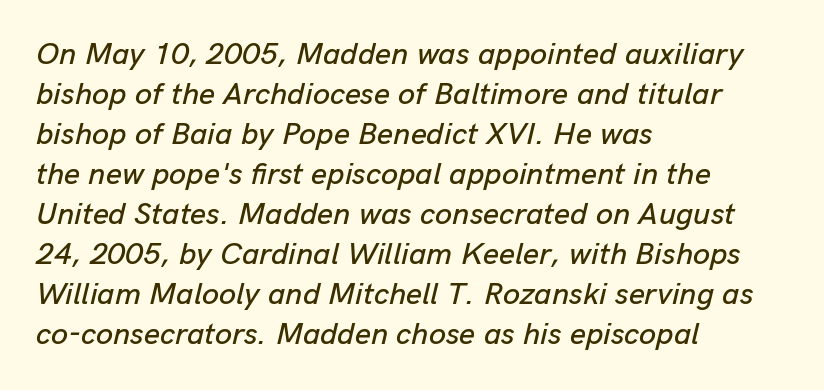
{"italic": "yes", "lean": "right", "slant_degrees": 13, "width": "normal", "stroke_contrast": "low", "x_height": "medium", "monospaced": "no", "underline": "no", "align": "left", "line_spacing": "normal", "line_spacing_ratio": 1.29, "letter_spacing": "normal", "letter_spacing_em": 0.0, "glyph_px": 31}
